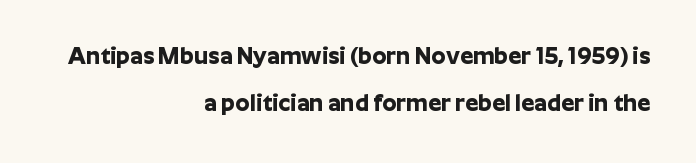
Strong, thick strokes mark this as bold type. Nobody touched the tracking dial on this one. The space beneath each line is pristine and unruled. You can tell it's not italic because the verticals are truly vertical. This sample trades compactness for vertical openness between lines.
